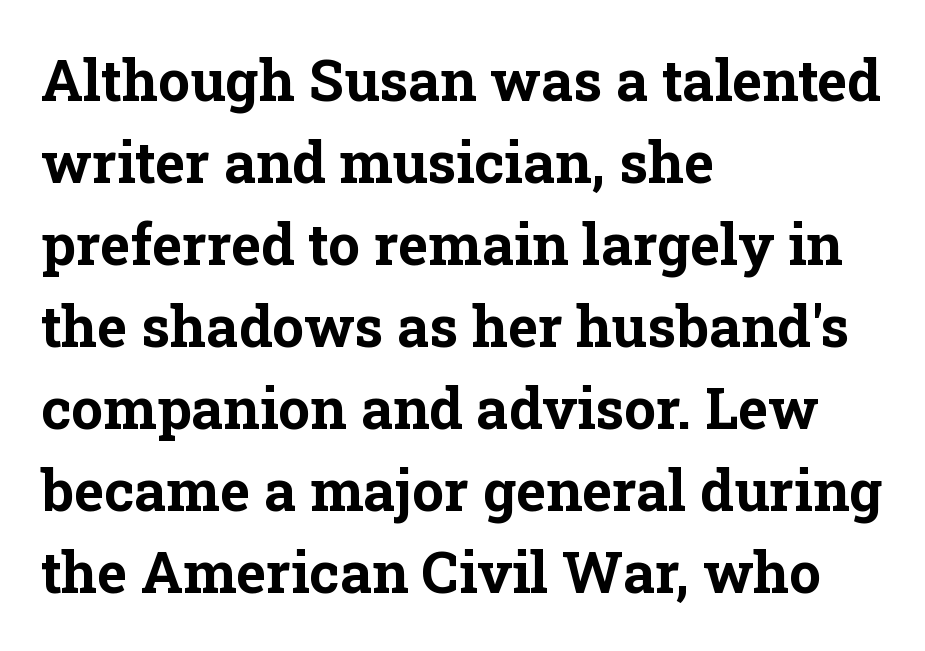
Q: Is the text bold? A: Yes.
Q: Is the text italic (slanted)? A: No, it is upright.
Q: Is the typeface a serif or a sans-serif typeface? A: Serif.
Q: Is the text underlined? A: No.
Q: How is the paragraph aligned? A: Left-aligned.
Q: Is the spacing between letters normal or unusually wide? A: Normal.
Q: Is the spacing between lines tight, normal or loose? A: Normal.
Q: Width (condensed, normal, or wide)? A: Normal.
Q: Stroke contrast? A: Low.
Q: x-height? A: Medium.
Q: Monospaced? A: No.
